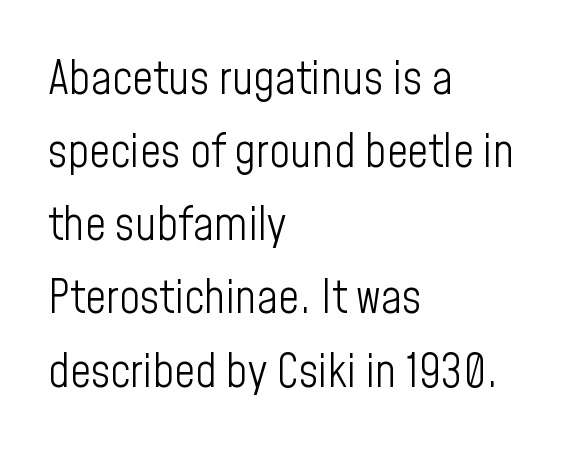
{"serif": "no", "italic": "no", "bold": "no", "weight": "light", "width": "condensed", "stroke_contrast": "low", "x_height": "medium", "monospaced": "no", "underline": "no", "align": "left", "line_spacing": "normal", "line_spacing_ratio": 1.59, "letter_spacing": "normal", "letter_spacing_em": 0.0, "glyph_px": 46}
